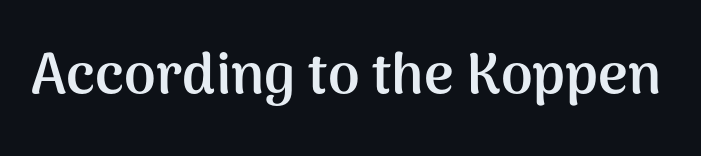
{"serif": "no", "italic": "no", "bold": "yes", "weight": "semibold", "width": "normal", "stroke_contrast": "medium", "x_height": "medium", "monospaced": "no", "underline": "no", "letter_spacing": "normal", "letter_spacing_em": 0.0, "glyph_px": 57}
